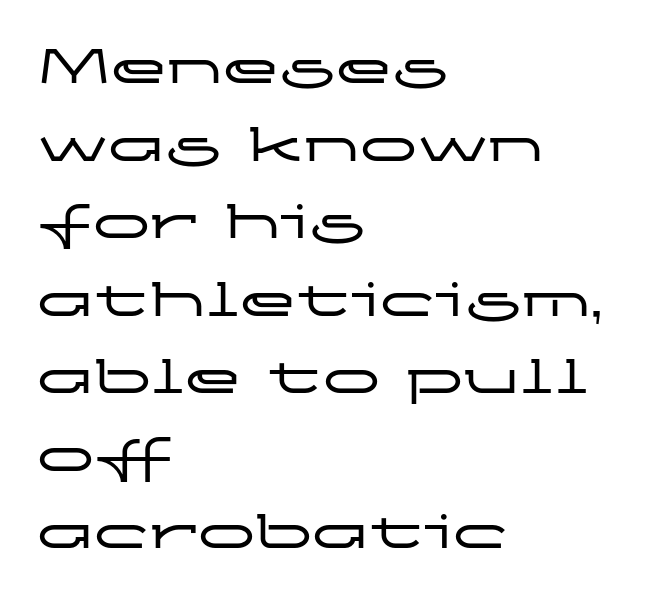
The image shows 57 px wide sans-serif type, upright; set left-aligned, normal line spacing (1.36x), normal letter spacing, not underlined; low stroke contrast and a medium x-height.
